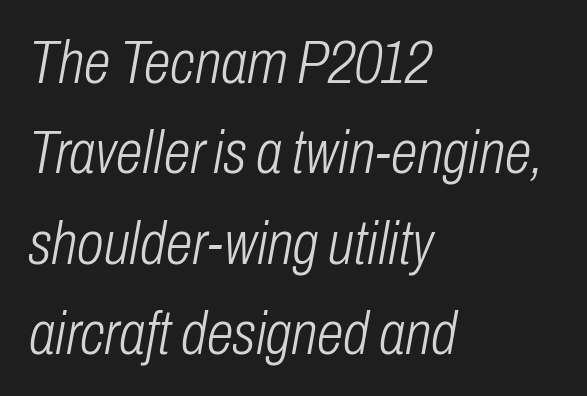
A normal amount of white space separates one row of letters from the next. Compared with a typical body face, this is equally light or lighter still. Italic? Definitely — the glyphs are oblique. The rag falls on the right side of this text block. Each word holds together tightly as a unit, with standard inter-letter gaps.
